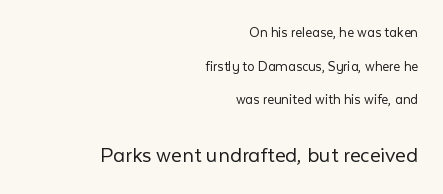
The image shows 23 px text type, upright; set right-aligned, loose line spacing (2.24x), normal letter spacing, not underlined; the second (bottom) block is 1.53x larger.
